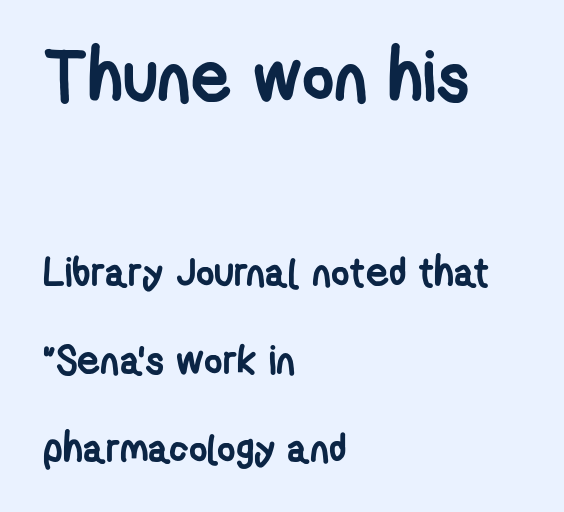
{"serif": "no", "bold": "yes", "weight": "semibold", "width": "condensed", "stroke_contrast": "low", "x_height": "medium", "monospaced": "no", "underline": "no", "align": "left", "line_spacing": "loose", "line_spacing_ratio": 2.2, "letter_spacing": "normal", "letter_spacing_em": 0.0, "larger_block": "first", "size_ratio": 1.75, "glyph_px": 70}
